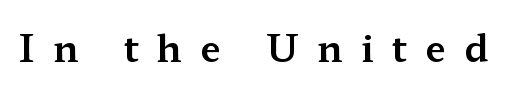
{"serif": "yes", "italic": "no", "width": "wide", "stroke_contrast": "medium", "x_height": "medium", "monospaced": "no", "underline": "no", "letter_spacing": "wide", "letter_spacing_em": 0.49, "glyph_px": 37}
